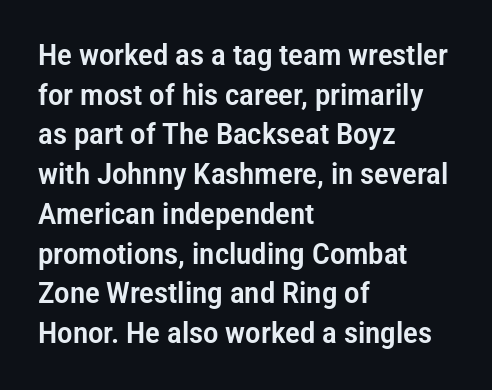
The image shows 29 px condensed sans-serif type, upright; set left-aligned, normal line spacing (1.37x), normal letter spacing, not underlined; low stroke contrast and a medium x-height.
